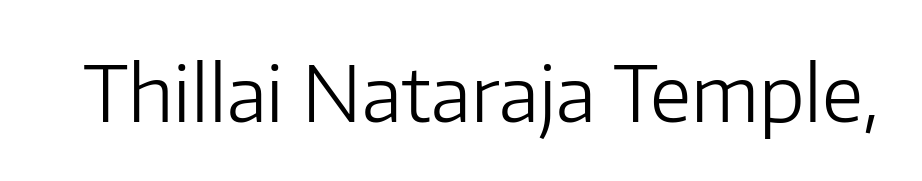
{"serif": "no", "italic": "no", "bold": "no", "weight": "light", "width": "normal", "stroke_contrast": "low", "x_height": "medium", "monospaced": "no", "underline": "no", "letter_spacing": "normal", "letter_spacing_em": 0.0, "glyph_px": 77}
